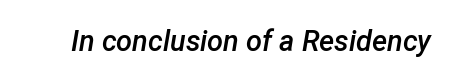
{"italic": "yes", "lean": "right", "slant_degrees": 12, "bold": "semi", "weight": "semibold", "width": "normal", "stroke_contrast": "low", "x_height": "medium", "monospaced": "no", "underline": "no", "letter_spacing": "normal", "letter_spacing_em": 0.0, "glyph_px": 29}
